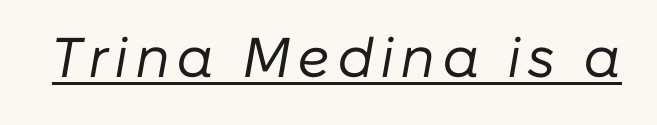
Q: Is the text bold? A: No.
Q: Is the text italic (slanted)? A: Yes, it leans right by about 10 degrees.
Q: Is the text underlined? A: Yes.
Q: Width (condensed, normal, or wide)? A: Normal.
Q: Stroke contrast? A: Low.
Q: x-height? A: Medium.
Q: Monospaced? A: No.
